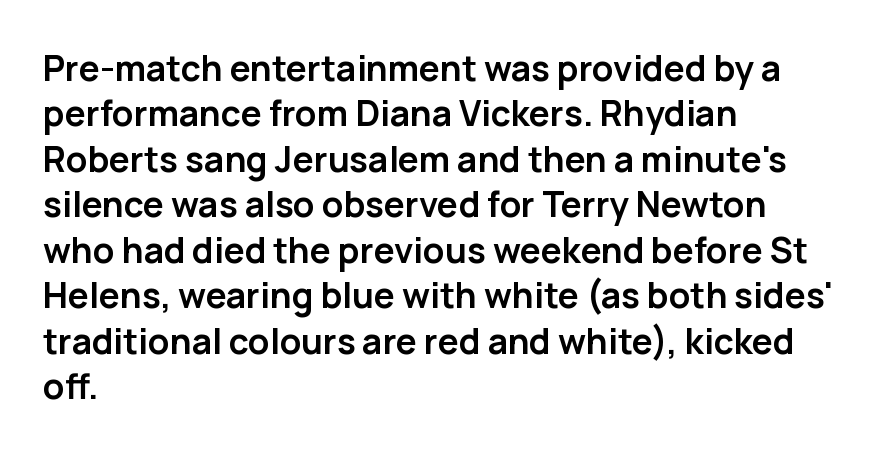
Q: Is the text bold? A: Yes.
Q: Is the text italic (slanted)? A: No, it is upright.
Q: Is the typeface a serif or a sans-serif typeface? A: Sans-serif.
Q: Is the text underlined? A: No.
Q: How is the paragraph aligned? A: Left-aligned.
Q: Is the spacing between letters normal or unusually wide? A: Normal.
Q: Is the spacing between lines tight, normal or loose? A: Normal.
Q: Width (condensed, normal, or wide)? A: Normal.
Q: Stroke contrast? A: Low.
Q: x-height? A: Medium.
Q: Monospaced? A: No.
